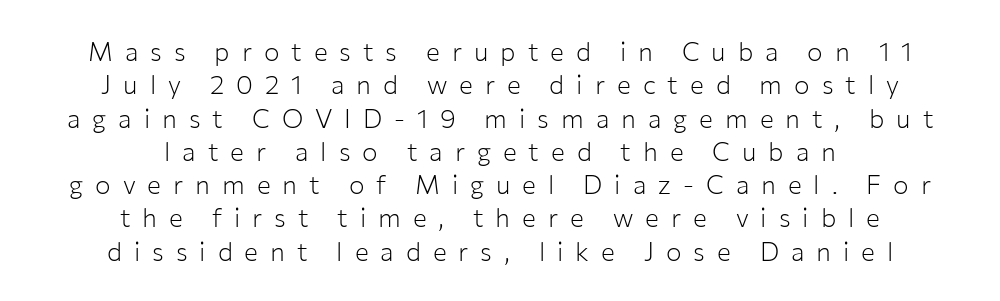
Nothing heavy about these letters — not bold at all. The words here are not underlined. It's the straight-up-and-down kind of type. The tracking jumps out immediately: characters are airy and widely separated. The rows are spaced the way most documents space them.
